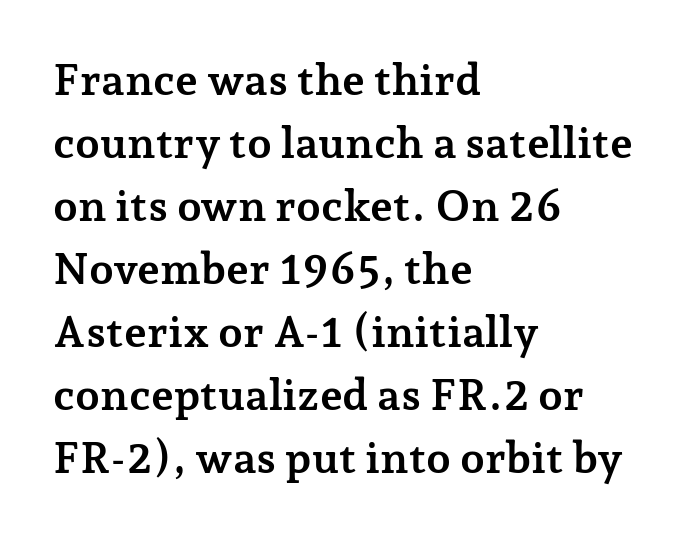
{"serif": "yes", "italic": "no", "bold": "yes", "weight": "semibold", "width": "normal", "stroke_contrast": "low", "x_height": "medium", "monospaced": "no", "underline": "no", "align": "left", "line_spacing": "normal", "line_spacing_ratio": 1.43, "letter_spacing": "normal", "letter_spacing_em": 0.0, "glyph_px": 44}
